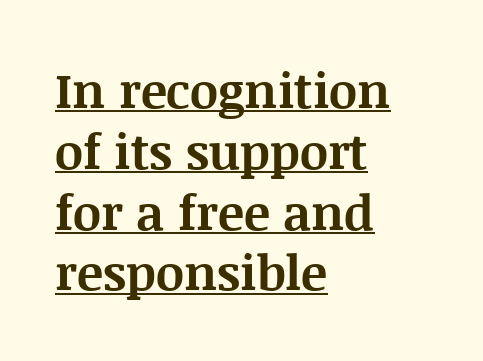
The image shows 49 px bold serif type, upright; set left-aligned, line spacing 1.24x, normal letter spacing, underlined; medium stroke contrast and a large x-height.
